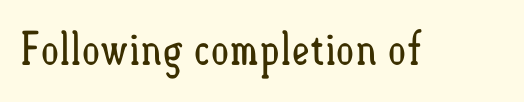
The image shows 45 px regular-weight, condensed type, upright; set normal letter spacing, not underlined; low stroke contrast and a small x-height.
